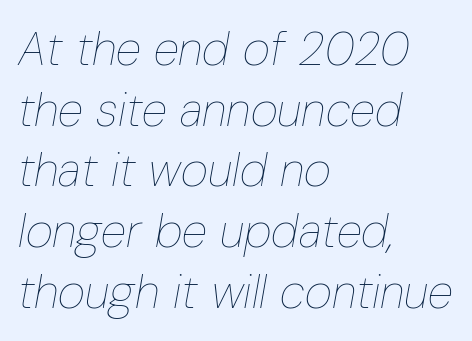
The image shows 47 px thin, condensed type, italic (leaning right); set left-aligned, normal line spacing (1.29x), normal letter spacing, not underlined; low stroke contrast and a medium x-height.
